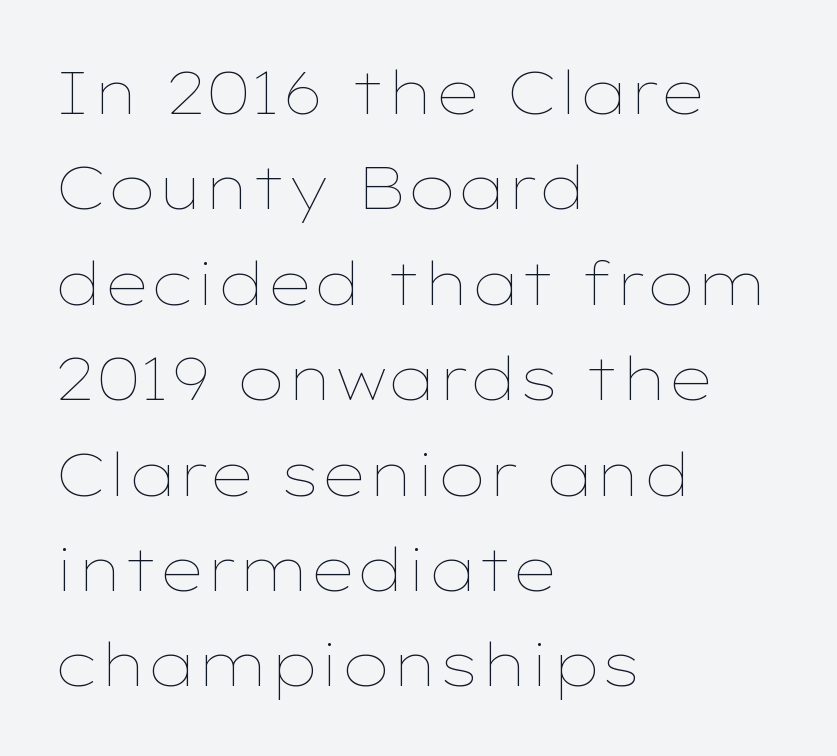
The image shows 60 px thin, wide type, upright; set left-aligned, normal line spacing (1.59x), normal letter spacing, not underlined; low stroke contrast and a medium x-height.
